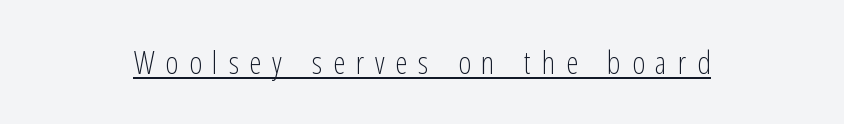
Q: Is the text bold? A: No.
Q: Is the text italic (slanted)? A: No, it is upright.
Q: Is the typeface a serif or a sans-serif typeface? A: Sans-serif.
Q: Is the text underlined? A: Yes.
Q: Is the spacing between letters normal or unusually wide? A: Unusually wide.
Q: Width (condensed, normal, or wide)? A: Condensed.
Q: Stroke contrast? A: Low.
Q: x-height? A: Medium.
Q: Monospaced? A: No.
